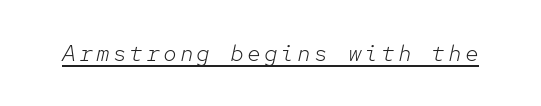
{"italic": "yes", "lean": "right", "slant_degrees": 12, "bold": "no", "underline": "yes", "glyph_px": 23}
